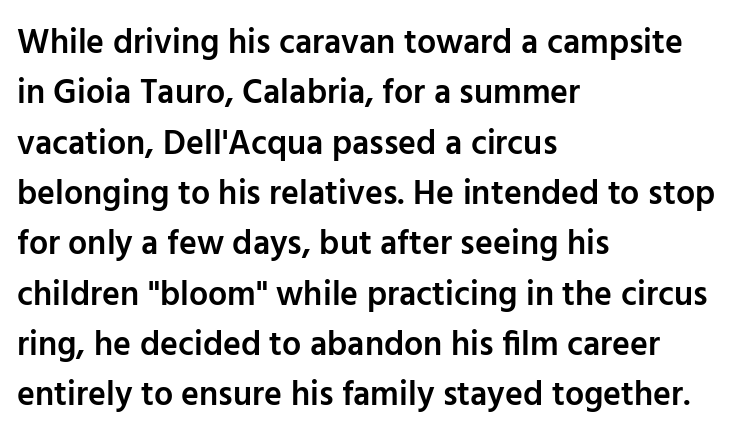
{"serif": "no", "italic": "no", "bold": "semi", "weight": "semibold", "width": "normal", "stroke_contrast": "low", "x_height": "medium", "monospaced": "no", "underline": "no", "align": "left", "line_spacing": "normal", "line_spacing_ratio": 1.48, "letter_spacing": "normal", "letter_spacing_em": 0.0, "glyph_px": 34}
